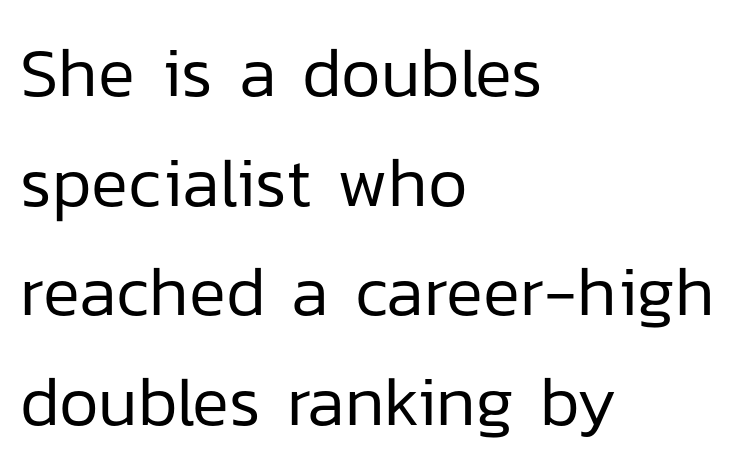
{"serif": "no", "italic": "no", "bold": "no", "weight": "regular", "width": "normal", "stroke_contrast": "low", "x_height": "medium", "monospaced": "no", "underline": "no", "align": "left", "line_spacing": "normal", "line_spacing_ratio": 1.59, "letter_spacing": "normal", "letter_spacing_em": 0.0, "glyph_px": 69}
